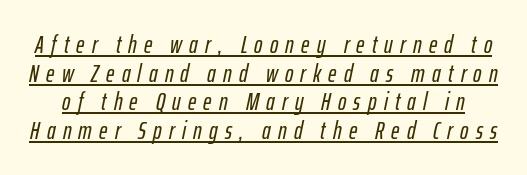
{"italic": "yes", "lean": "right", "slant_degrees": 12, "underline": "yes", "line_spacing": "tight", "line_spacing_ratio": 1.15, "letter_spacing": "wide", "letter_spacing_em": 0.29, "glyph_px": 25}
